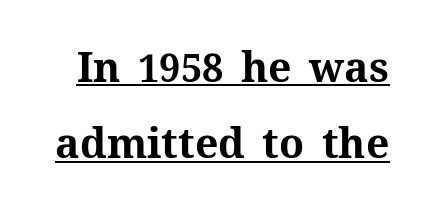
The image shows 41 px bold type, upright; set line spacing 1.86x, normal letter spacing, underlined; medium stroke contrast and a medium x-height.
